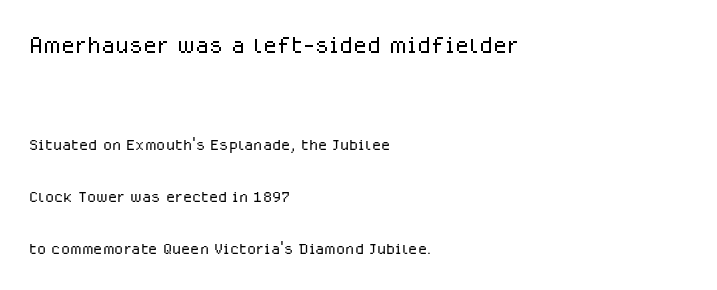
The image shows 32 px light sans-serif type, upright; set left-aligned, loose line spacing (2.48x), normal letter spacing, not underlined; the first (top) block is 1.52x larger; low stroke contrast and a medium x-height.
